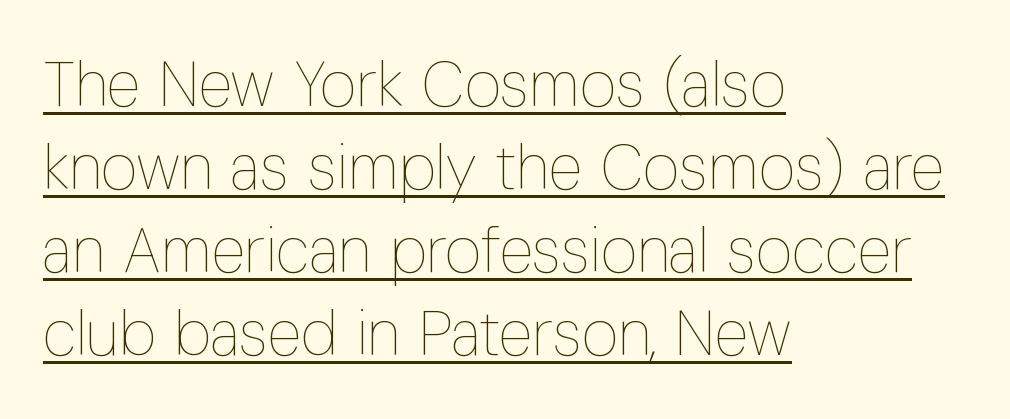
The image shows 63 px thin, condensed type, upright; set left-aligned, normal line spacing (1.32x), normal letter spacing, underlined; low stroke contrast and a medium x-height.
